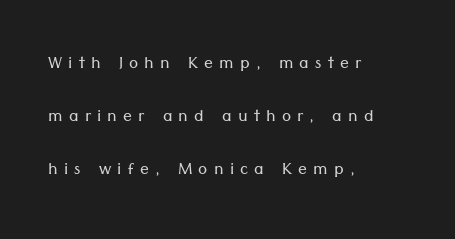
The compositor pushed each line to the left boundary. The axis of the letterforms is exactly vertical. Vertically, the passage feels expansive, rows floating well apart. Inter-character spacing is expanded well beyond the font's built-in metrics. No heavy texture on the line: the type isn't bold. Descenders hang freely into open space.
